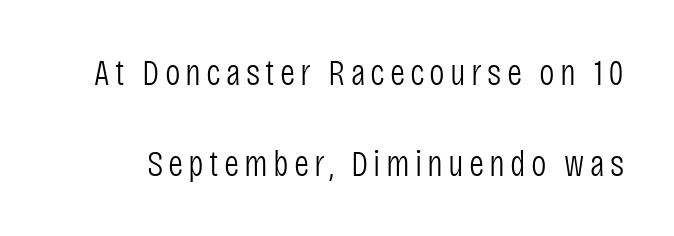
Q: Is the text bold? A: No.
Q: Is the text italic (slanted)? A: No, it is upright.
Q: Is the typeface a serif or a sans-serif typeface? A: Sans-serif.
Q: Is the text underlined? A: No.
Q: Is the spacing between lines tight, normal or loose? A: Loose.
Q: Width (condensed, normal, or wide)? A: Condensed.
Q: Stroke contrast? A: Low.
Q: x-height? A: Large.
Q: Monospaced? A: No.
